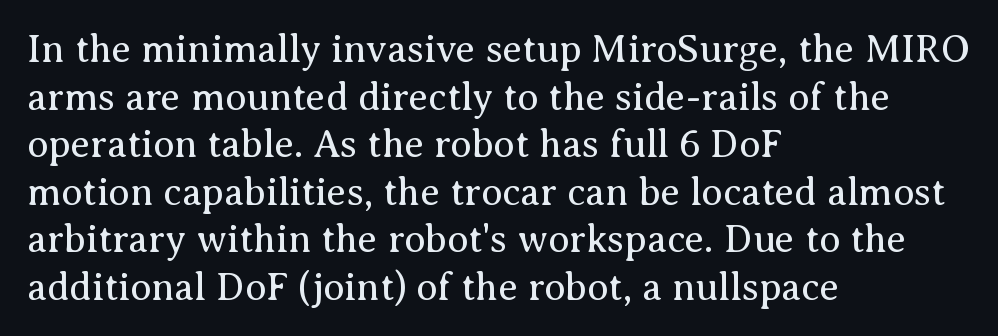
Stroke thickness stays within the range of a standard reading face or lighter. Do the letters lean? They stand straight. The face used here is proportionally spaced, like ordinary book or web type. These lines are set flush left with a ragged right edge. Type without underlining. I'd call this a serif setting — the letters wear small feet.
